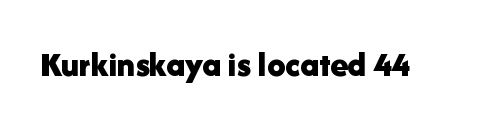
This sample uses plain, unmodified letter spacing. Examine the stroke ends and you'll find no serifs. Spacing verdict: proportional, widths tailored to each character. The specimen reads as upright at a glance.
